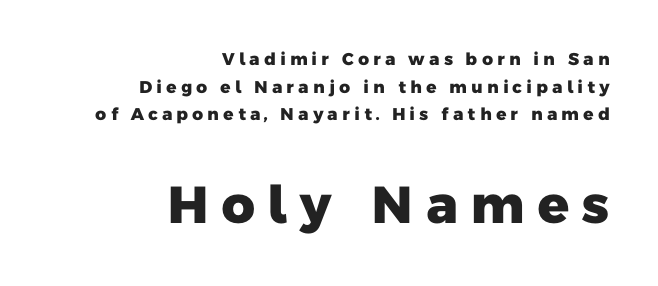
Alignment: flush right. The more generous point size was reserved for the lower chunk. Observe the absence of serifs on each vertical stroke in this sample. Here the designer chose a conventional face with non-uniform glyph widths. A normal amount of white space separates one row of letters from the next.
